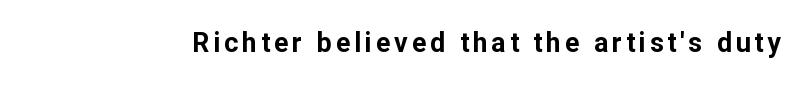
The lettering holds an erect, upright posture throughout. Check the space under the baseline: it is left empty. Does the weight exceed regular? Yes, all the way to bold.
